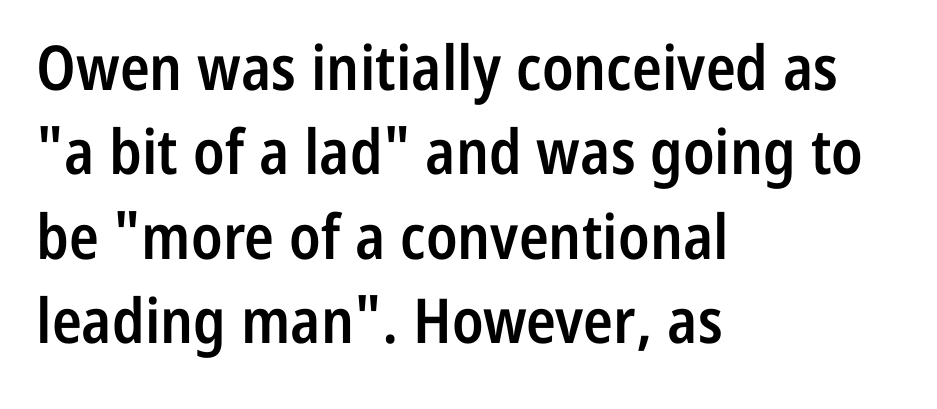
The image shows 62 px semibold, condensed sans-serif type, upright; set left-aligned, normal line spacing (1.36x), normal letter spacing, not underlined; low stroke contrast and a medium x-height.
